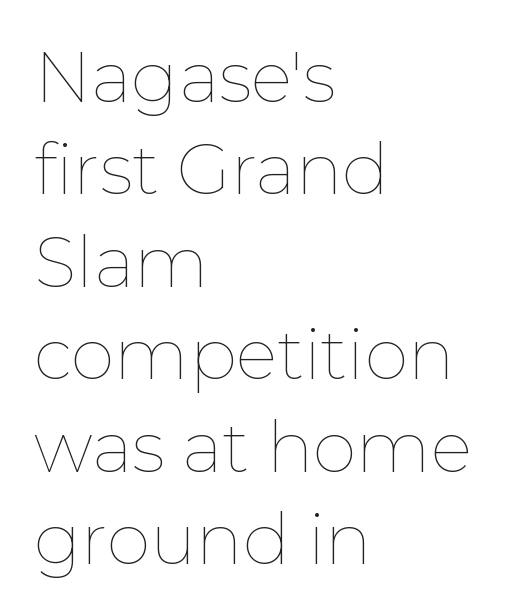
The image shows 70 px thin type, upright; set left-aligned, normal line spacing (1.32x), normal letter spacing, not underlined; low stroke contrast and a medium x-height.
